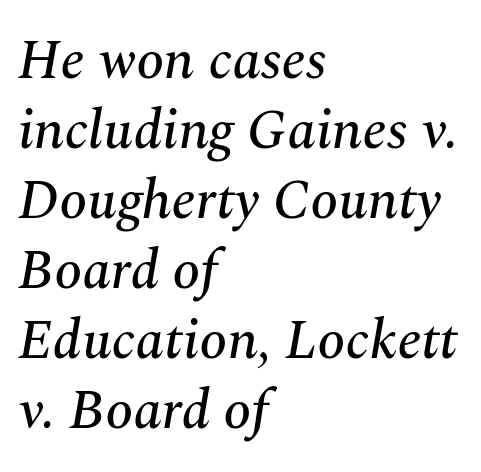
Compared with typical body copy, the letter spacing here is the same. Type style note: has serifs. A typesetter would call this proportional, since set widths differ per character. The compositor pushed each line to the left boundary. The line-height multiplier appears to be the usual default. The glyphs look as if they've been sheared to an angle.
